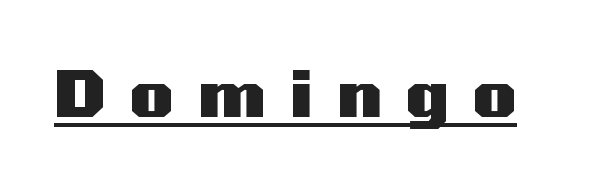
{"serif": "no", "italic": "no", "bold": "yes", "weight": "heavy", "width": "wide", "stroke_contrast": "medium", "x_height": "medium", "monospaced": "no", "underline": "yes", "letter_spacing": "wide", "letter_spacing_em": 0.39, "glyph_px": 63}
